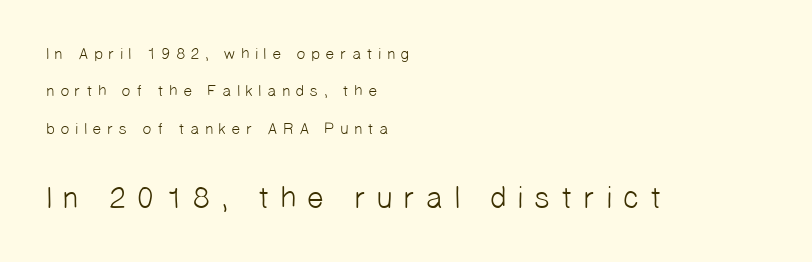
{"serif": "no", "bold": "no", "weight": "light", "width": "normal", "stroke_contrast": "low", "x_height": "medium", "monospaced": "no", "underline": "no", "align": "left", "line_spacing": "loose", "line_spacing_ratio": 2.34, "letter_spacing": "wide", "letter_spacing_em": 0.31, "larger_block": "second", "size_ratio": 1.94, "glyph_px": 31}
